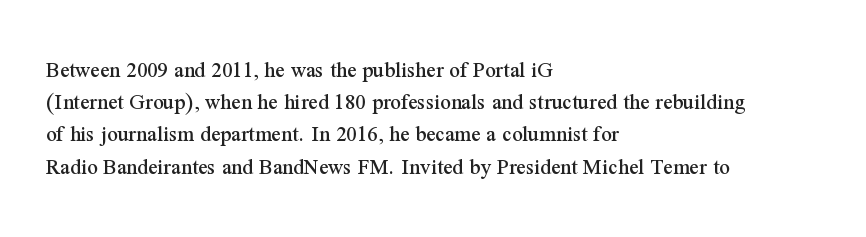
{"italic": "no", "underline": "no", "align": "left", "line_spacing": "normal", "line_spacing_ratio": 1.4, "letter_spacing": "normal", "letter_spacing_em": 0.0, "glyph_px": 23}
